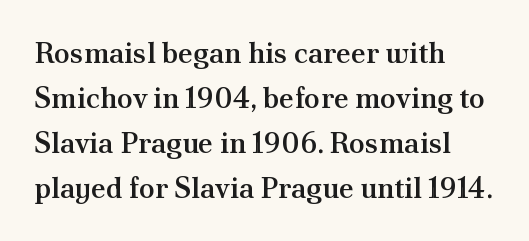
The image shows 29 px semibold serif type, upright; set left-aligned, normal line spacing (1.55x), normal letter spacing, not underlined; medium stroke contrast and a small x-height.
